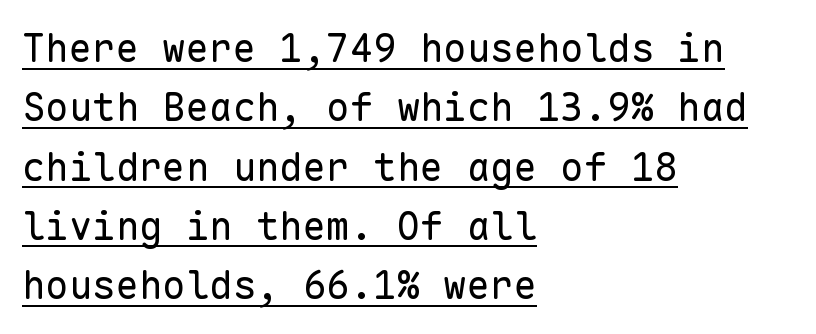
A sans-serif font was chosen for this passage. Evenly set lines give the paragraph a standard silhouette. This is underlined copy, the kind a proofreader might mark for attention. Do the letters lean? They stand straight.
